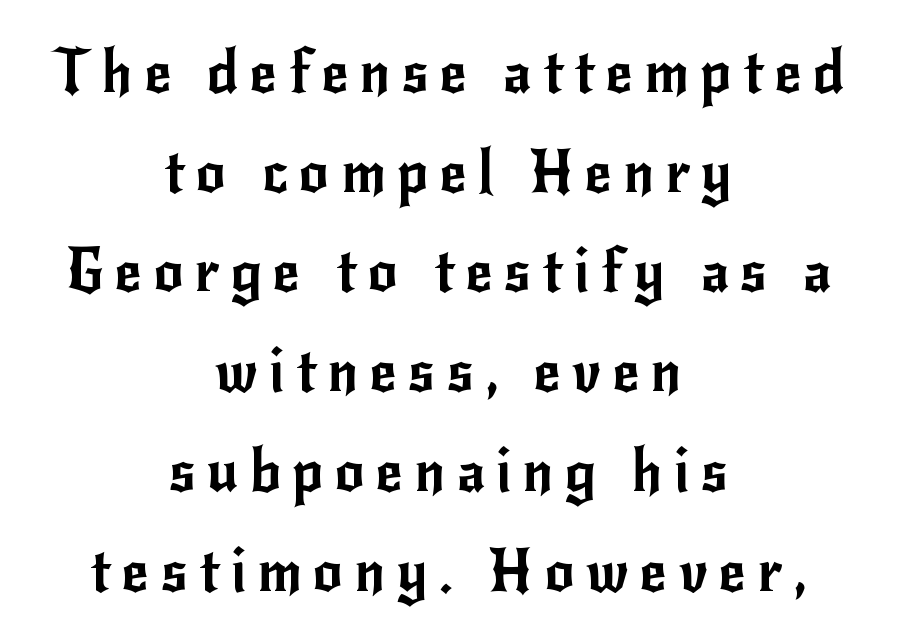
{"serif": "no", "italic": "no", "width": "normal", "stroke_contrast": "low", "x_height": "small", "monospaced": "no", "underline": "no", "align": "center", "line_spacing": "normal", "line_spacing_ratio": 1.69, "glyph_px": 59}
